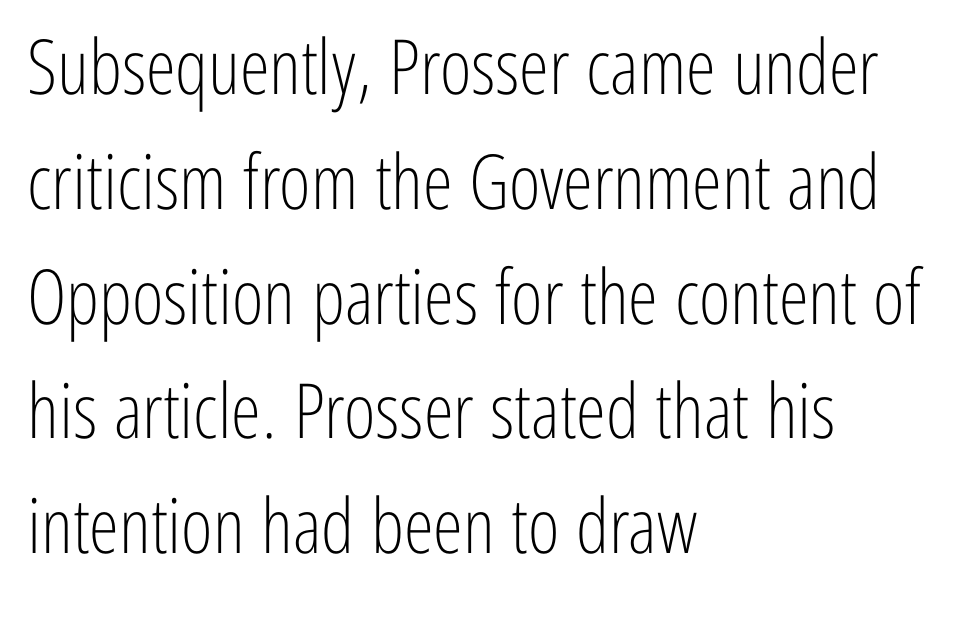
Q: Is the text bold? A: No.
Q: Is the text italic (slanted)? A: No, it is upright.
Q: Is the typeface a serif or a sans-serif typeface? A: Sans-serif.
Q: Is the text underlined? A: No.
Q: How is the paragraph aligned? A: Left-aligned.
Q: Is the spacing between letters normal or unusually wide? A: Normal.
Q: Is the spacing between lines tight, normal or loose? A: Normal.
Q: Width (condensed, normal, or wide)? A: Condensed.
Q: Stroke contrast? A: Low.
Q: x-height? A: Medium.
Q: Monospaced? A: No.
